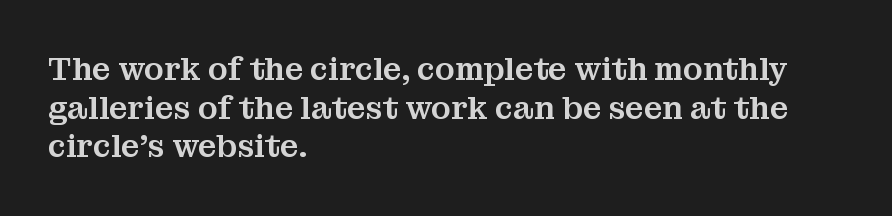
{"serif": "yes", "italic": "no", "width": "normal", "stroke_contrast": "medium", "x_height": "medium", "monospaced": "no", "underline": "no", "align": "left", "line_spacing_ratio": 1.21, "letter_spacing": "normal", "letter_spacing_em": 0.0, "glyph_px": 32}
